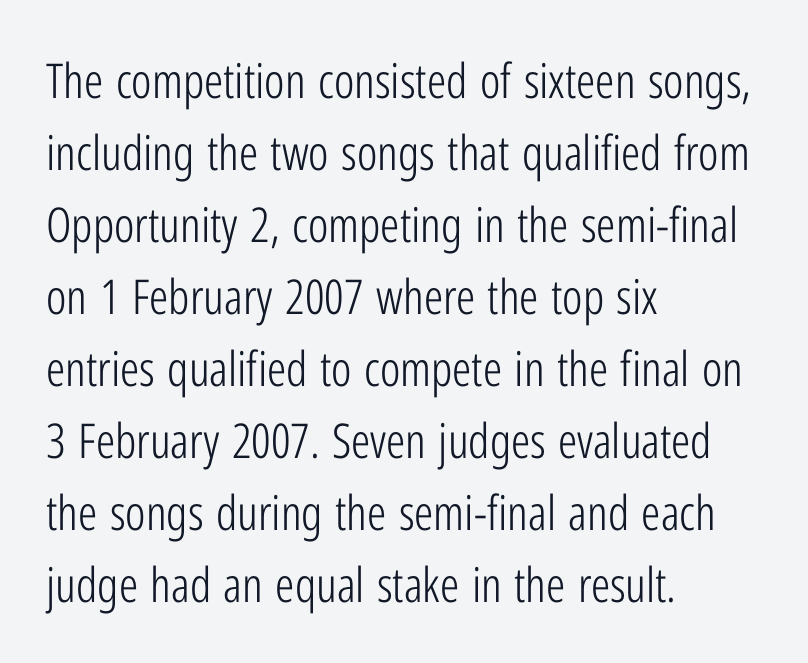
The image shows 48 px light, condensed sans-serif type, upright; set left-aligned, normal line spacing (1.5x), normal letter spacing, not underlined; low stroke contrast and a medium x-height.
